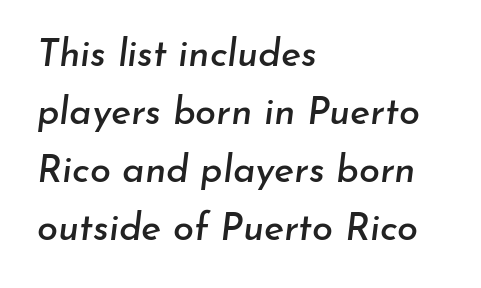
Q: Is the text italic (slanted)? A: Yes, it leans right by about 7 degrees.
Q: Is the text underlined? A: No.
Q: How is the paragraph aligned? A: Left-aligned.
Q: Is the spacing between letters normal or unusually wide? A: Normal.
Q: Is the spacing between lines tight, normal or loose? A: Normal.
Q: Width (condensed, normal, or wide)? A: Normal.
Q: Stroke contrast? A: Low.
Q: x-height? A: Small.
Q: Monospaced? A: No.
